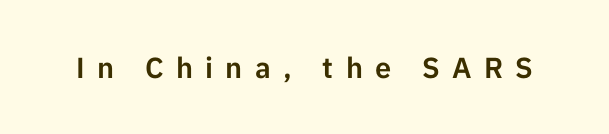
The image shows 29 px sans-serif type, upright; set unusually wide letter spacing (+0.42 em), not underlined; low stroke contrast and a medium x-height.
